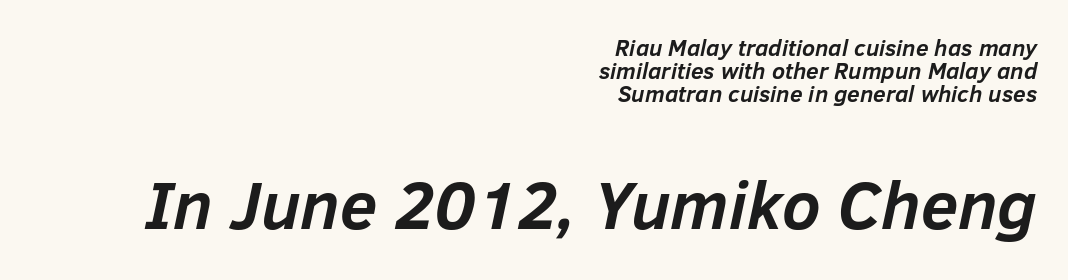
{"italic": "yes", "lean": "right", "slant_degrees": 12, "bold": "yes", "weight": "semibold", "width": "normal", "stroke_contrast": "low", "x_height": "medium", "monospaced": "no", "underline": "no", "align": "right", "line_spacing": "tight", "line_spacing_ratio": 1.01, "letter_spacing": "normal", "letter_spacing_em": 0.0, "larger_block": "second", "size_ratio": 2.96, "glyph_px": 68}
